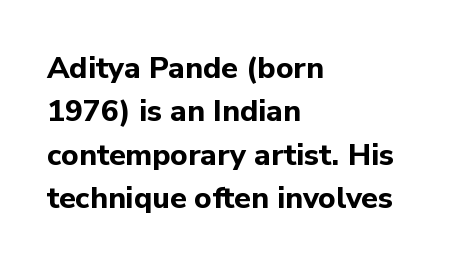
Q: Is the text bold? A: Yes.
Q: Is the text italic (slanted)? A: No, it is upright.
Q: Is the typeface a serif or a sans-serif typeface? A: Sans-serif.
Q: Is the text underlined? A: No.
Q: How is the paragraph aligned? A: Left-aligned.
Q: Is the spacing between letters normal or unusually wide? A: Normal.
Q: Is the spacing between lines tight, normal or loose? A: Normal.
Q: Width (condensed, normal, or wide)? A: Normal.
Q: Stroke contrast? A: Low.
Q: x-height? A: Medium.
Q: Monospaced? A: No.
